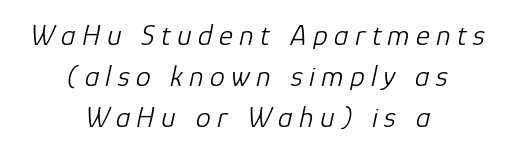
The image shows 30 px light type, italic (leaning right); set centered, normal line spacing (1.37x), unusually wide letter spacing (+0.21 em), not underlined; low stroke contrast and a medium x-height.
